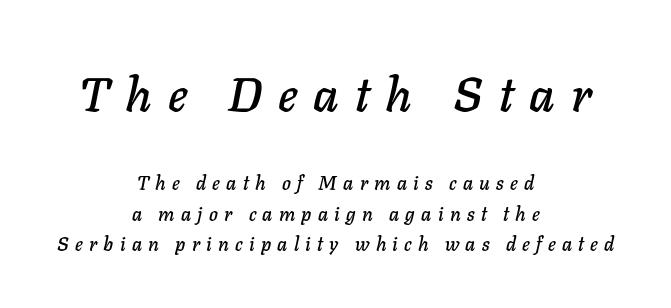
{"italic": "yes", "lean": "right", "slant_degrees": 11, "width": "normal", "stroke_contrast": "low", "x_height": "medium", "monospaced": "no", "underline": "no", "align": "center", "line_spacing": "normal", "line_spacing_ratio": 1.6, "letter_spacing": "wide", "letter_spacing_em": 0.33, "larger_block": "first", "size_ratio": 2.53, "glyph_px": 48}
